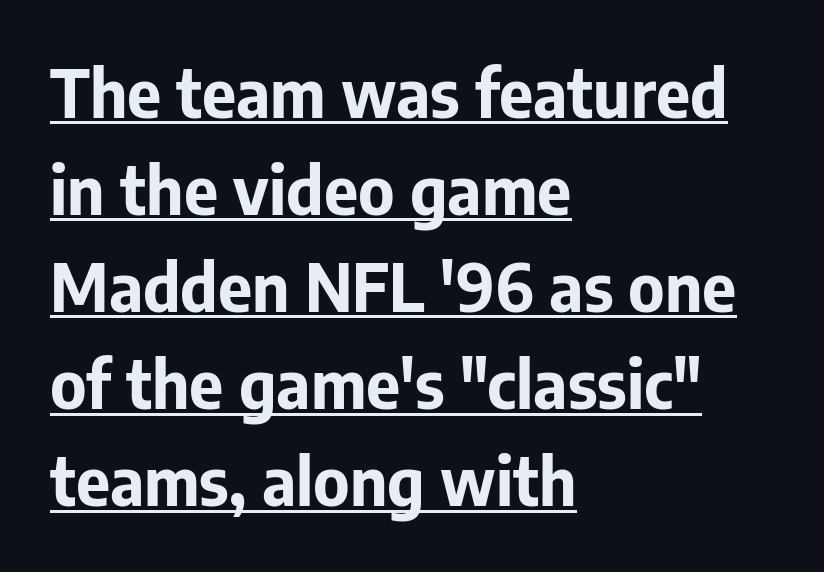
{"serif": "no", "italic": "no", "bold": "yes", "weight": "bold", "width": "normal", "stroke_contrast": "low", "x_height": "medium", "monospaced": "no", "underline": "yes", "align": "left", "line_spacing": "normal", "line_spacing_ratio": 1.47, "letter_spacing": "normal", "letter_spacing_em": 0.0, "glyph_px": 66}
